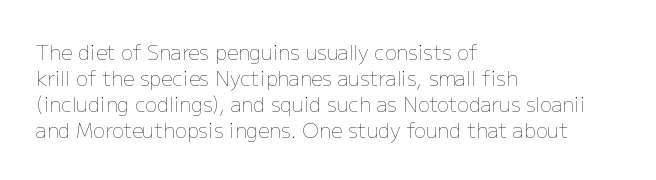
Q: Is the text bold? A: No.
Q: Is the text italic (slanted)? A: No, it is upright.
Q: Is the text underlined? A: No.
Q: How is the paragraph aligned? A: Left-aligned.
Q: Is the spacing between letters normal or unusually wide? A: Normal.
Q: Is the spacing between lines tight, normal or loose? A: Normal.
